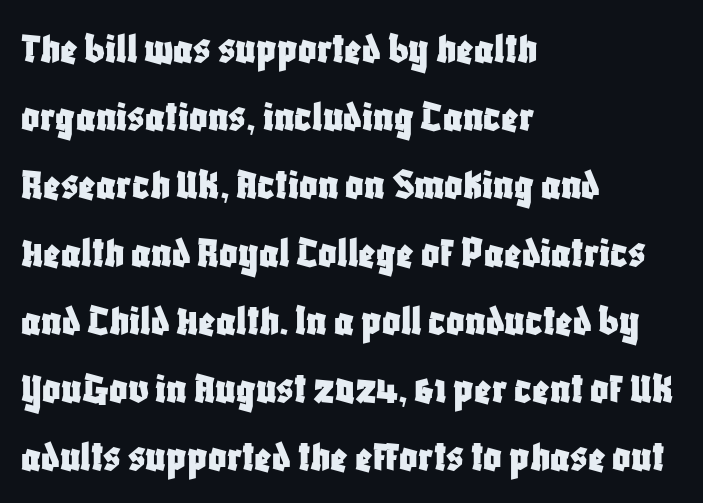
{"serif": "no", "italic": "no", "width": "condensed", "stroke_contrast": "low", "x_height": "large", "monospaced": "no", "underline": "no", "align": "left", "line_spacing": "normal", "line_spacing_ratio": 1.51, "letter_spacing": "normal", "letter_spacing_em": 0.0, "glyph_px": 45}
